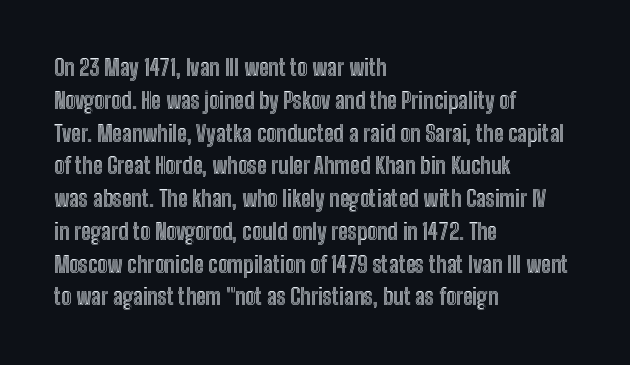
The image shows 22 px text type, upright; set left-aligned, normal line spacing (1.49x), normal letter spacing, not underlined.
